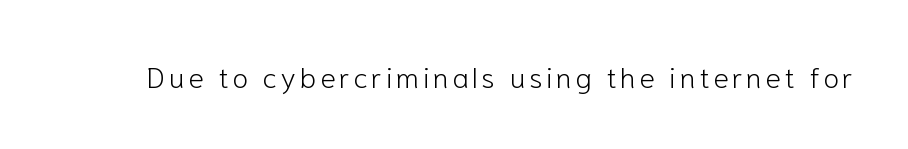
The string is rendered with underlining switched off. Weight: not bold — regular or lighter. The specimen reads as upright at a glance. Spacing verdict: proportional, widths tailored to each character.
